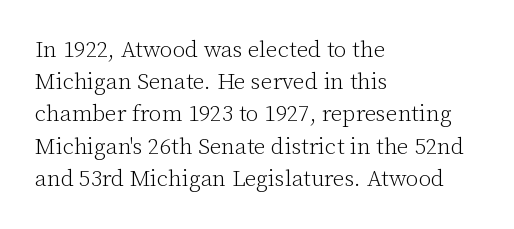
{"italic": "no", "bold": "no", "underline": "no", "align": "left", "line_spacing": "normal", "line_spacing_ratio": 1.4, "letter_spacing": "normal", "letter_spacing_em": 0.0, "glyph_px": 23}
